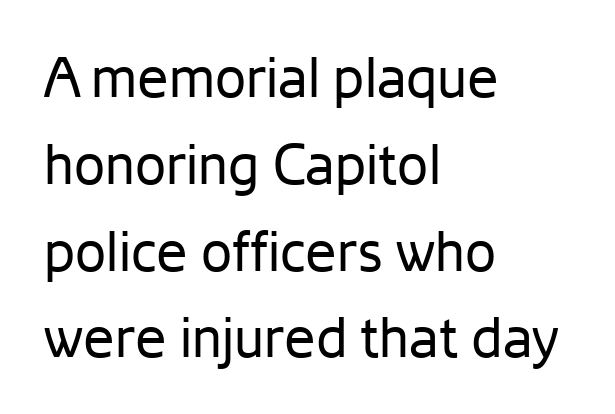
{"serif": "no", "italic": "no", "bold": "no", "weight": "regular", "width": "normal", "stroke_contrast": "low", "x_height": "medium", "monospaced": "no", "underline": "no", "align": "left", "line_spacing": "normal", "line_spacing_ratio": 1.55, "letter_spacing": "normal", "letter_spacing_em": 0.0, "glyph_px": 56}
